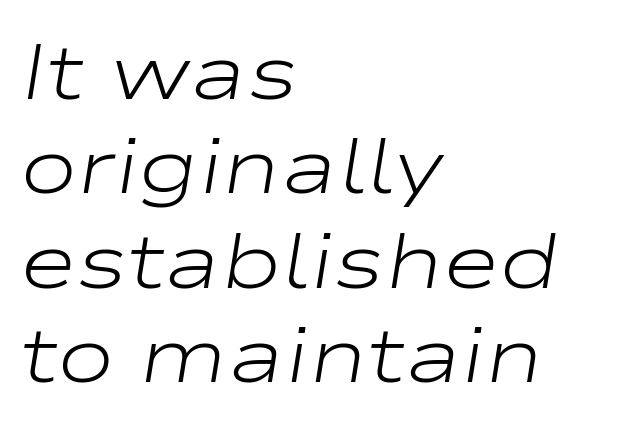
Q: Is the text bold? A: No.
Q: Is the text italic (slanted)? A: Yes, it leans right by about 9 degrees.
Q: Is the text underlined? A: No.
Q: How is the paragraph aligned? A: Left-aligned.
Q: Is the spacing between letters normal or unusually wide? A: Normal.
Q: Width (condensed, normal, or wide)? A: Wide.
Q: Stroke contrast? A: Low.
Q: x-height? A: Medium.
Q: Monospaced? A: No.
